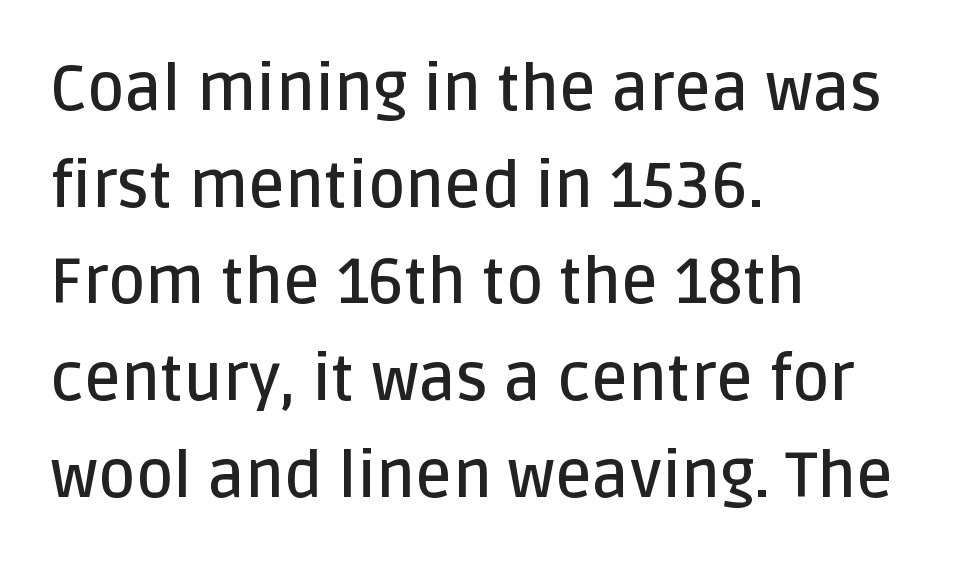
Q: Is the text bold? A: Semi-bold.
Q: Is the text italic (slanted)? A: No, it is upright.
Q: Is the typeface a serif or a sans-serif typeface? A: Sans-serif.
Q: Is the text underlined? A: No.
Q: How is the paragraph aligned? A: Left-aligned.
Q: Is the spacing between letters normal or unusually wide? A: Normal.
Q: Is the spacing between lines tight, normal or loose? A: Normal.
Q: Width (condensed, normal, or wide)? A: Normal.
Q: Stroke contrast? A: Low.
Q: x-height? A: Large.
Q: Monospaced? A: No.
